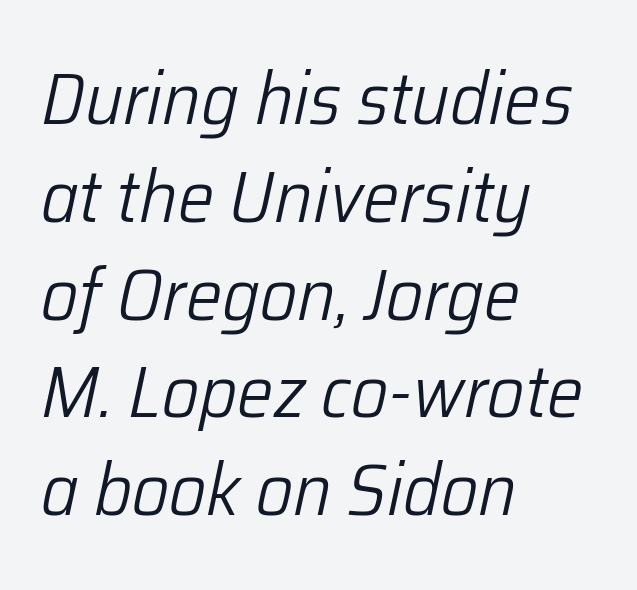
There's an unmistakable incline to the writing here. Compared with a typical body face, this is equally light or lighter still. The letters advance in unequal steps, a hallmark of proportional type. The baseline area is clear. Short and long lines alike share a common starting point at left.
